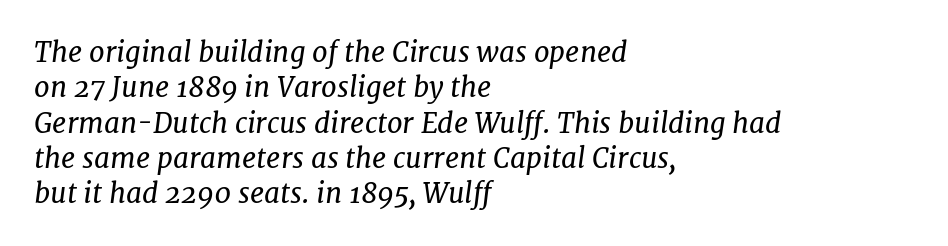
Q: Is the text bold? A: No.
Q: Is the text italic (slanted)? A: Yes, it leans right by about 7 degrees.
Q: Is the typeface a serif or a sans-serif typeface? A: Serif.
Q: Is the text underlined? A: No.
Q: How is the paragraph aligned? A: Left-aligned.
Q: Is the spacing between letters normal or unusually wide? A: Normal.
Q: Is the spacing between lines tight, normal or loose? A: Normal.
Q: Width (condensed, normal, or wide)? A: Normal.
Q: Stroke contrast? A: Low.
Q: x-height? A: Medium.
Q: Monospaced? A: No.
